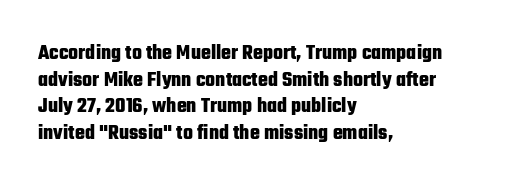
{"italic": "no", "bold": "yes", "underline": "no", "align": "left", "line_spacing": "normal", "line_spacing_ratio": 1.27, "letter_spacing": "normal", "letter_spacing_em": 0.0, "glyph_px": 21}
